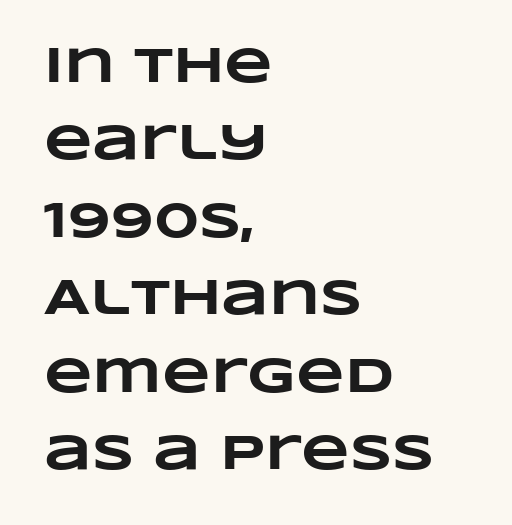
{"bold": "yes", "weight": "heavy", "width": "wide", "stroke_contrast": "low", "x_height": "large", "monospaced": "no", "underline": "no", "align": "left", "line_spacing": "normal", "line_spacing_ratio": 1.55, "letter_spacing": "normal", "letter_spacing_em": 0.0, "glyph_px": 50}
